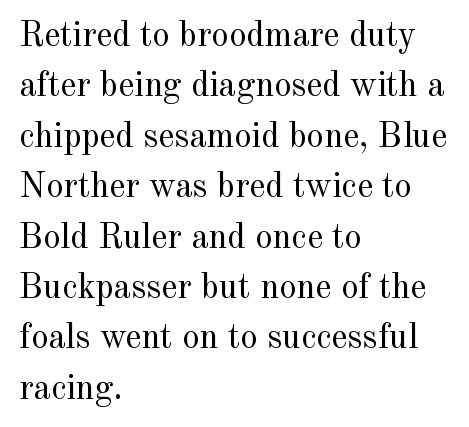
Typeset ragged right — the left edge is the straight one. The characters are drawn with everyday or finer stroke widths. The letters stand straight up with perfectly vertical stems. Students, note that the glyphs here touch the page at normal intervals.
